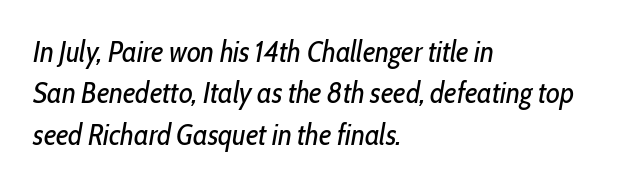
Only glyphs here, with clear space below each row. Honestly, the letter spacing is just normal — you wouldn't notice it. Successive baselines arrive at the customary interval. Stems here are at most as thick as an everyday book face.
